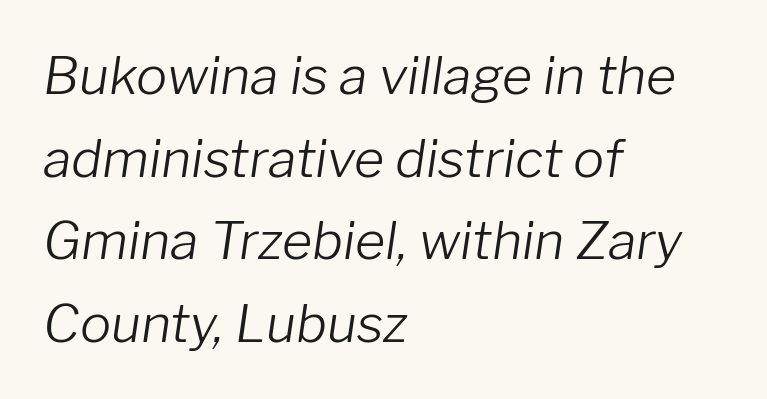
The image shows 52 px light type, italic (leaning right); set left-aligned, normal line spacing (1.59x), normal letter spacing, not underlined; low stroke contrast and a medium x-height.
